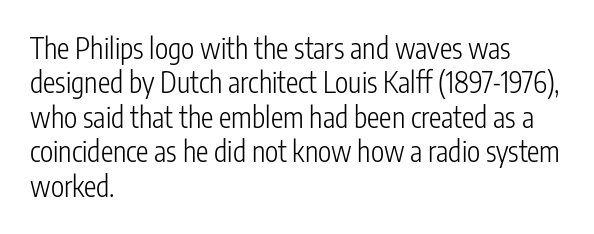
{"serif": "no", "italic": "no", "bold": "no", "weight": "light", "width": "condensed", "stroke_contrast": "low", "x_height": "medium", "monospaced": "no", "underline": "no", "align": "left", "line_spacing_ratio": 1.23, "letter_spacing": "normal", "letter_spacing_em": 0.0, "glyph_px": 28}
